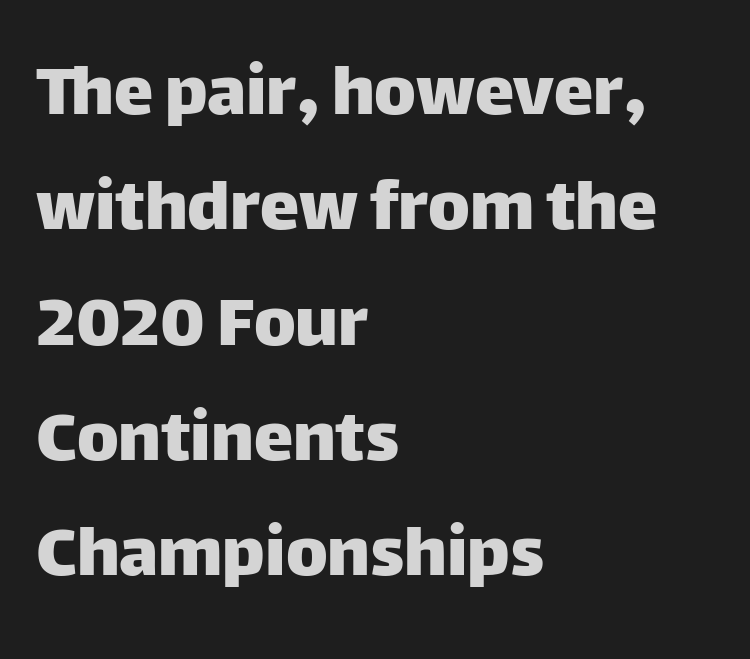
The image shows 79 px sans-serif type, upright; set left-aligned, normal line spacing (1.46x), normal letter spacing, not underlined; low stroke contrast and a large x-height.
